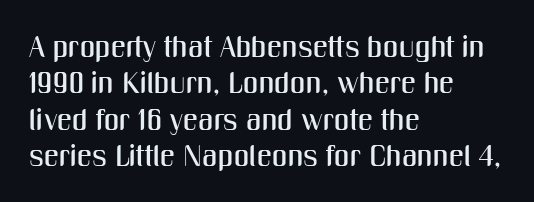
Q: Is the text italic (slanted)? A: No, it is upright.
Q: Is the typeface a serif or a sans-serif typeface? A: Sans-serif.
Q: Is the text underlined? A: No.
Q: How is the paragraph aligned? A: Left-aligned.
Q: Is the spacing between letters normal or unusually wide? A: Normal.
Q: Width (condensed, normal, or wide)? A: Condensed.
Q: Stroke contrast? A: Medium.
Q: x-height? A: Medium.
Q: Monospaced? A: No.
